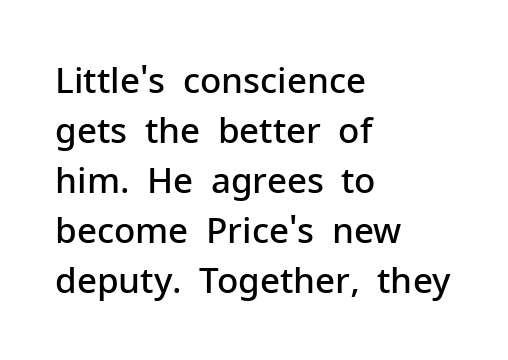
{"serif": "no", "italic": "no", "bold": "semi", "weight": "semibold", "width": "normal", "stroke_contrast": "low", "x_height": "medium", "monospaced": "no", "underline": "no", "align": "left", "line_spacing": "normal", "line_spacing_ratio": 1.43, "letter_spacing": "normal", "letter_spacing_em": 0.0, "glyph_px": 35}
